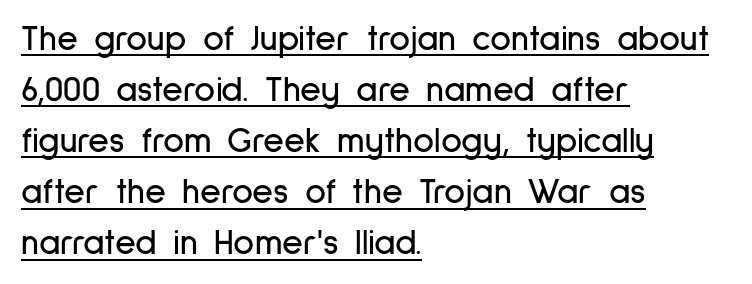
The passage shown is typeset with a sans-serif family. Evenly set lines give the paragraph a standard silhouette. The gaps between neighbouring characters are ordinary and unremarkable. Somebody hit Ctrl+U on this one — the words are underlined. Casual observation: everything's shoved over to the left.
